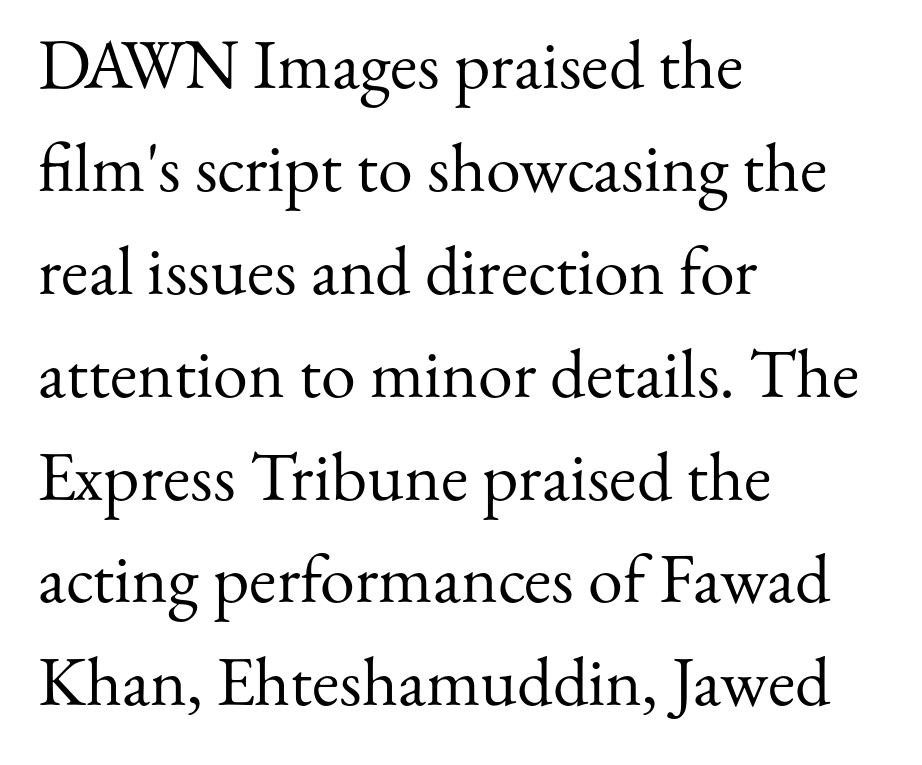
Think of a printed novel: that variable character pitch is what you see here. Vertical stems look standard width or narrower in stroke. A typesetter would mark this as roman, not italic. The passage shown has conventional tracking throughout.
